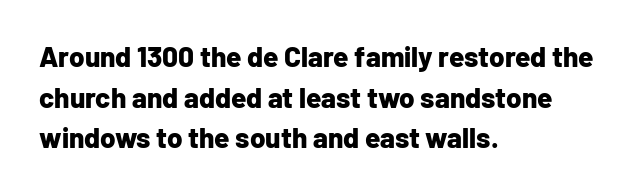
The image shows 28 px bold sans-serif type, upright; set left-aligned, normal line spacing (1.45x), normal letter spacing, not underlined; low stroke contrast and a medium x-height.
